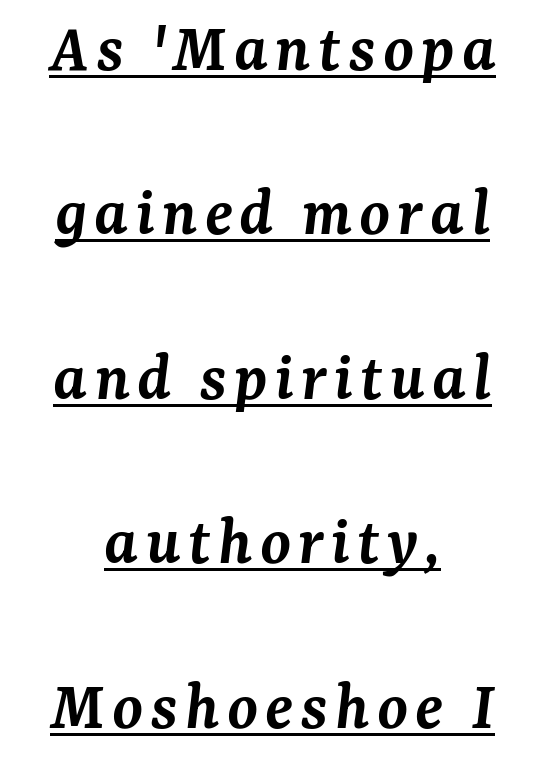
Q: Is the text bold? A: Semi-bold.
Q: Is the text italic (slanted)? A: Yes, it leans right by about 7 degrees.
Q: Is the typeface a serif or a sans-serif typeface? A: Serif.
Q: Is the text underlined? A: Yes.
Q: How is the paragraph aligned? A: Centered.
Q: Is the spacing between lines tight, normal or loose? A: Loose.
Q: Width (condensed, normal, or wide)? A: Normal.
Q: Stroke contrast? A: Medium.
Q: x-height? A: Medium.
Q: Monospaced? A: No.
